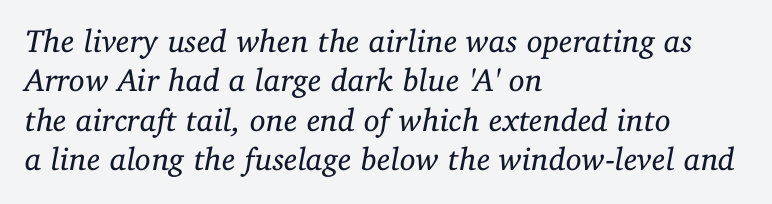
Q: Is the text bold? A: No.
Q: Is the text italic (slanted)? A: Yes, it leans right by about 11 degrees.
Q: Is the typeface a serif or a sans-serif typeface? A: Serif.
Q: Is the text underlined? A: No.
Q: How is the paragraph aligned? A: Left-aligned.
Q: Is the spacing between letters normal or unusually wide? A: Normal.
Q: Width (condensed, normal, or wide)? A: Normal.
Q: Stroke contrast? A: Low.
Q: x-height? A: Medium.
Q: Monospaced? A: No.
